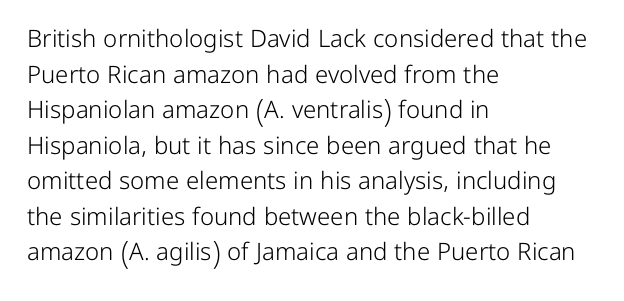
{"italic": "no", "bold": "no", "underline": "no", "align": "left", "line_spacing": "normal", "line_spacing_ratio": 1.48, "letter_spacing": "normal", "letter_spacing_em": 0.0, "glyph_px": 24}
